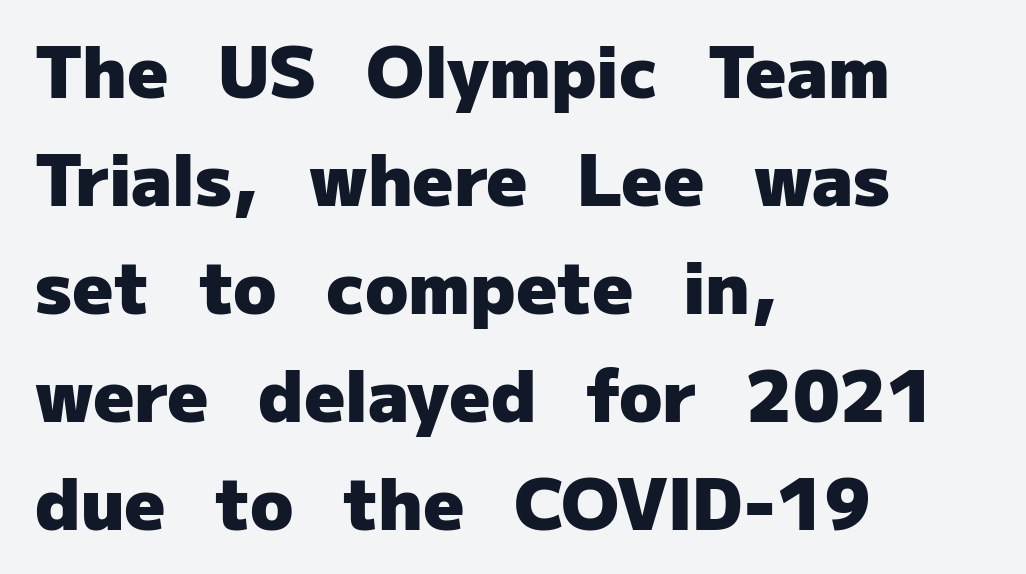
{"serif": "no", "italic": "no", "bold": "yes", "weight": "heavy", "width": "normal", "stroke_contrast": "low", "x_height": "medium", "monospaced": "no", "underline": "no", "align": "left", "line_spacing": "normal", "line_spacing_ratio": 1.52, "letter_spacing": "normal", "letter_spacing_em": 0.0, "glyph_px": 71}
